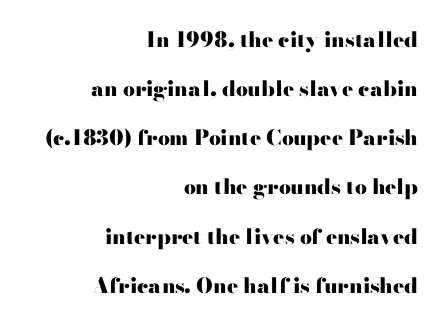
The image shows 21 px bold type, upright; set right-aligned, loose line spacing (2.34x), normal letter spacing, not underlined.
